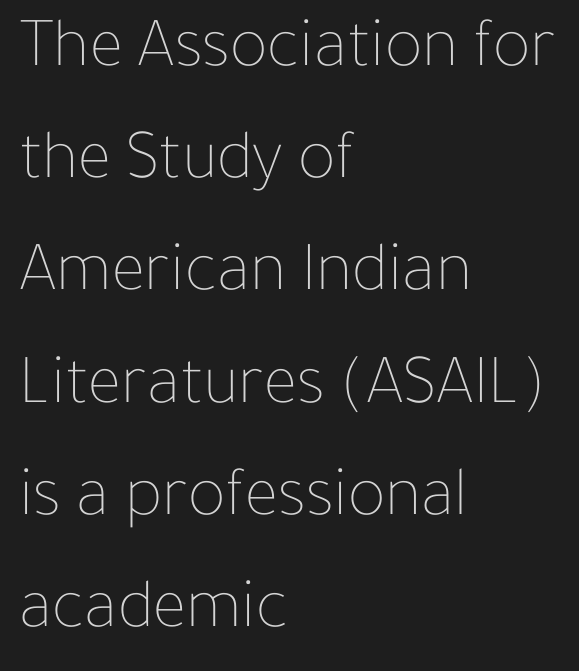
{"italic": "no", "bold": "no", "weight": "thin", "width": "normal", "stroke_contrast": "low", "x_height": "medium", "monospaced": "no", "underline": "no", "align": "left", "line_spacing": "normal", "line_spacing_ratio": 1.58, "letter_spacing": "normal", "letter_spacing_em": 0.0, "glyph_px": 71}
